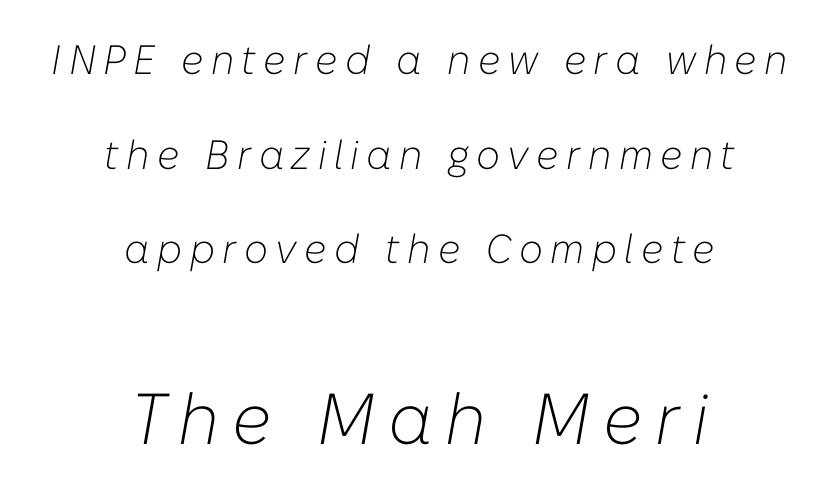
Q: Is the text bold? A: No.
Q: Is the text italic (slanted)? A: Yes, it leans right by about 10 degrees.
Q: Is the text underlined? A: No.
Q: How is the paragraph aligned? A: Centered.
Q: Is the spacing between lines tight, normal or loose? A: Loose.
Q: Which block of text is set in a larger size, the first (top) or the second (bottom)? A: The second (bottom) one.
Q: Width (condensed, normal, or wide)? A: Normal.
Q: Stroke contrast? A: Low.
Q: x-height? A: Medium.
Q: Monospaced? A: No.
